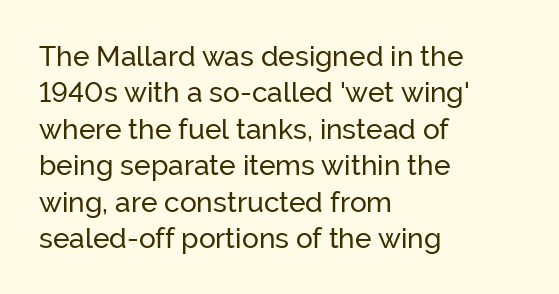
The image shows 28 px regular-weight sans-serif type, upright; set left-aligned, normal line spacing (1.3x), normal letter spacing, not underlined; low stroke contrast and a medium x-height.
